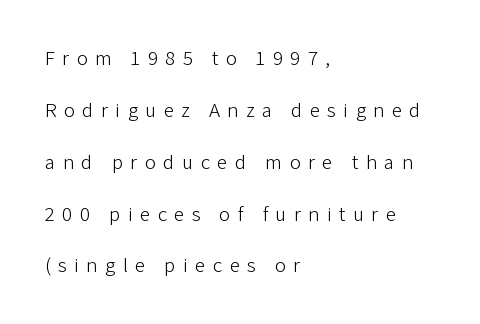
Q: Is the text bold? A: No.
Q: Is the text italic (slanted)? A: No, it is upright.
Q: Is the text underlined? A: No.
Q: How is the paragraph aligned? A: Left-aligned.
Q: Is the spacing between letters normal or unusually wide? A: Unusually wide.
Q: Is the spacing between lines tight, normal or loose? A: Loose.
